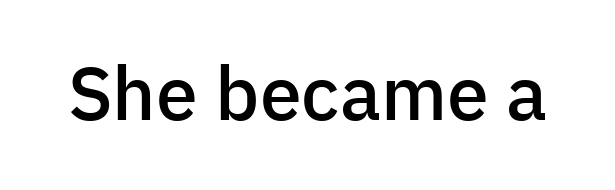
{"serif": "no", "italic": "no", "bold": "semi", "weight": "semibold", "width": "normal", "stroke_contrast": "low", "x_height": "medium", "monospaced": "no", "underline": "no", "letter_spacing": "normal", "letter_spacing_em": 0.0, "glyph_px": 75}
